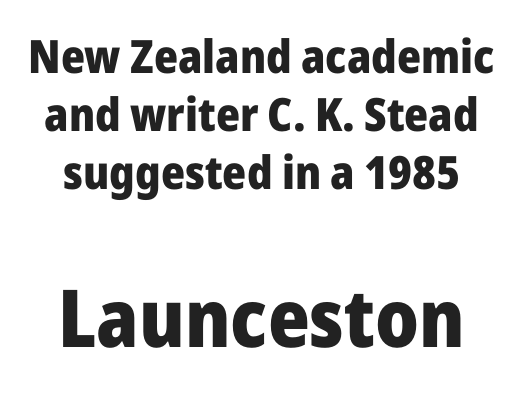
{"serif": "no", "italic": "no", "bold": "yes", "weight": "heavy", "width": "normal", "stroke_contrast": "low", "x_height": "medium", "monospaced": "no", "underline": "no", "line_spacing": "normal", "line_spacing_ratio": 1.26, "letter_spacing": "normal", "letter_spacing_em": 0.0, "larger_block": "second", "size_ratio": 1.74, "glyph_px": 80}
